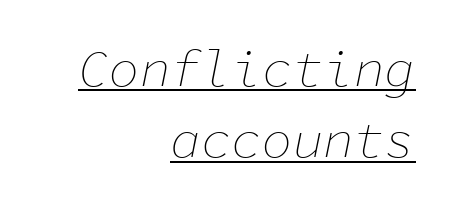
The image shows 51 px thin type, italic (leaning right), monospaced; set right-aligned, normal line spacing (1.4x), normal letter spacing, underlined; low stroke contrast and a medium x-height.
